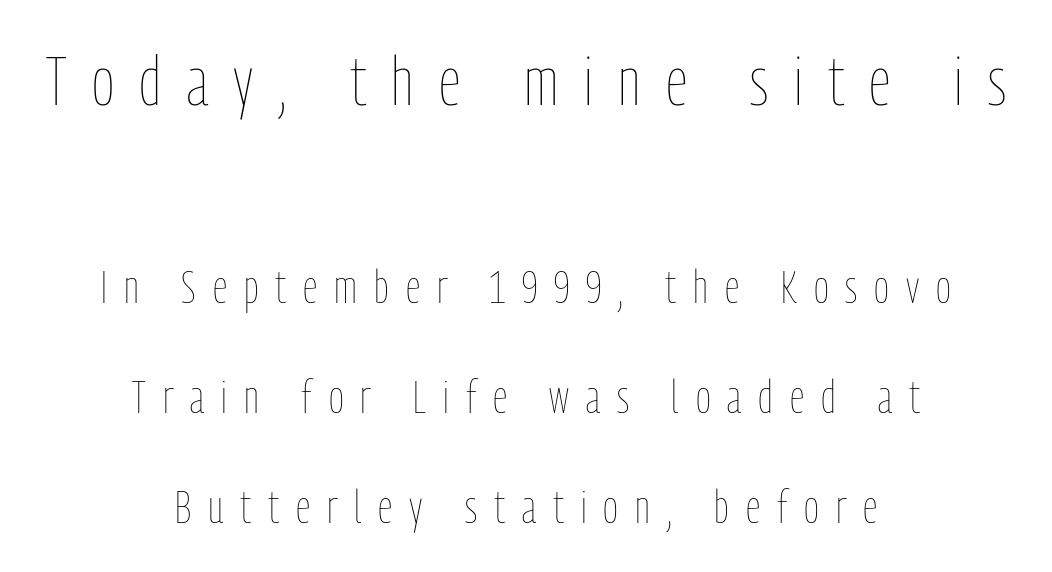
Q: Is the text bold? A: No.
Q: Is the text italic (slanted)? A: No, it is upright.
Q: Is the text underlined? A: No.
Q: How is the paragraph aligned? A: Centered.
Q: Is the spacing between letters normal or unusually wide? A: Unusually wide.
Q: Is the spacing between lines tight, normal or loose? A: Loose.
Q: Which block of text is set in a larger size, the first (top) or the second (bottom)? A: The first (top) one.
Q: Width (condensed, normal, or wide)? A: Condensed.
Q: Stroke contrast? A: Low.
Q: x-height? A: Medium.
Q: Monospaced? A: No.
